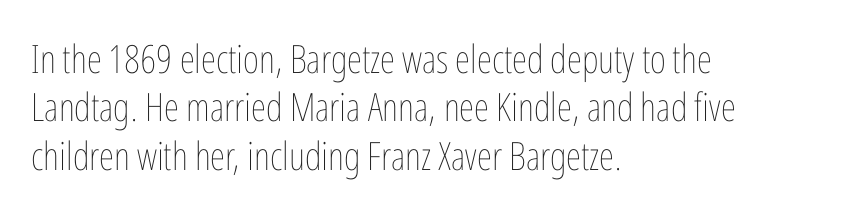
{"italic": "no", "bold": "no", "weight": "thin", "width": "condensed", "stroke_contrast": "low", "x_height": "medium", "monospaced": "no", "underline": "no", "align": "left", "line_spacing_ratio": 1.24, "letter_spacing": "normal", "letter_spacing_em": 0.0, "glyph_px": 39}
